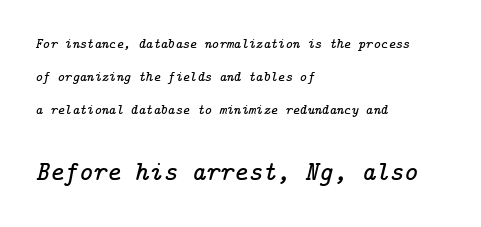
Q: Is the text italic (slanted)? A: Yes, it leans right by about 14 degrees.
Q: Is the text underlined? A: No.
Q: How is the paragraph aligned? A: Left-aligned.
Q: Is the spacing between letters normal or unusually wide? A: Normal.
Q: Is the spacing between lines tight, normal or loose? A: Loose.
Q: Which block of text is set in a larger size, the first (top) or the second (bottom)? A: The second (bottom) one.
